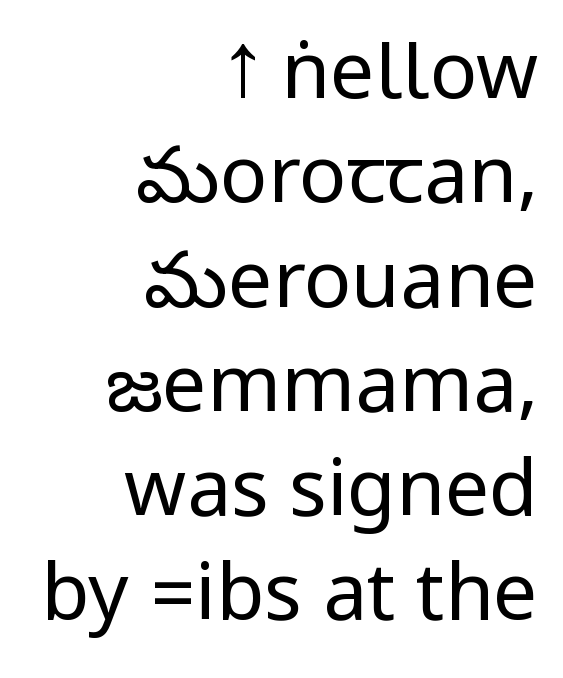
The passage shown stacks its lines at a standard gap. In CSS terms this would be text-align: right. The gaps between neighbouring characters are ordinary and unremarkable. The cut favours lightness, reaching ordinary text weight at its darkest. The letters carry no serifs — their stems end cleanly without finishing strokes. Clear beneath every line of the passage.
